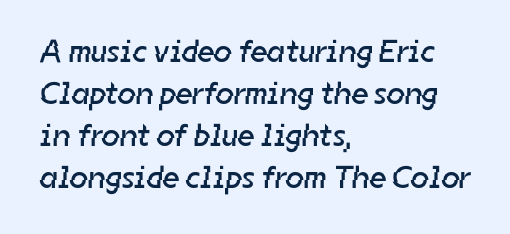
Q: Is the text bold? A: No.
Q: Is the typeface a serif or a sans-serif typeface? A: Sans-serif.
Q: Is the text underlined? A: No.
Q: How is the paragraph aligned? A: Left-aligned.
Q: Is the spacing between letters normal or unusually wide? A: Normal.
Q: Is the spacing between lines tight, normal or loose? A: Normal.
Q: Width (condensed, normal, or wide)? A: Normal.
Q: Stroke contrast? A: Low.
Q: x-height? A: Medium.
Q: Monospaced? A: No.
